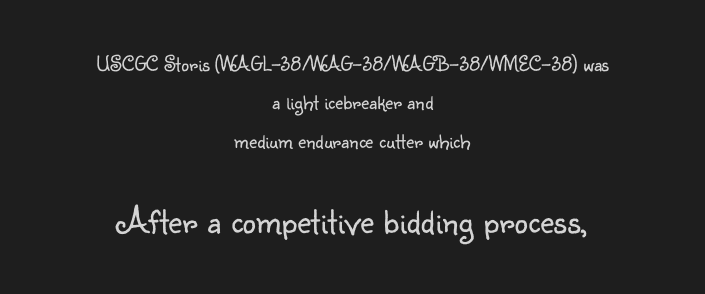
Each stroke keeps to a modest, everyday thickness or less. The lettering holds an erect, upright posture throughout. The following chunk of copy outweighs the initial chunk in type size. A bare baseline throughout the passage. Each line is balanced around a shared central axis. These lines keep a tight, regular rhythm from letter to letter.
